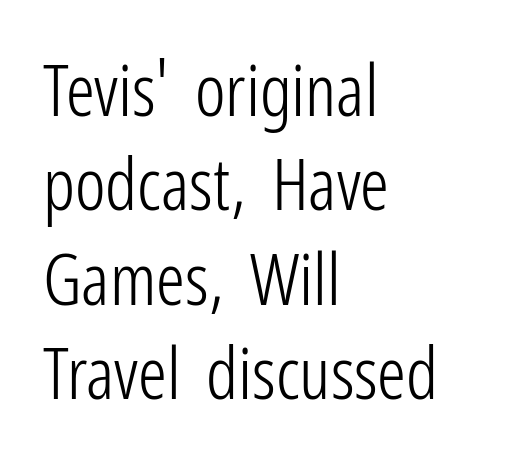
The image shows 72 px light, condensed sans-serif type, upright; set left-aligned, normal line spacing (1.31x), normal letter spacing, not underlined; low stroke contrast and a medium x-height.
